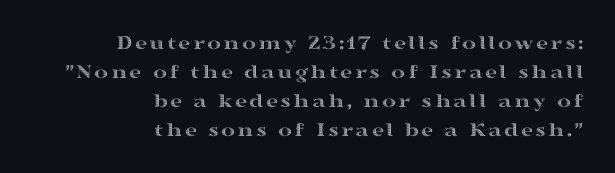
The space beneath each line is pristine and unruled. Notice how descenders clear the ascenders below comfortably — that's standard leading. Notice how the stems are strictly vertical — no italics here. The typesetter chose a ragged-left arrangement here.
